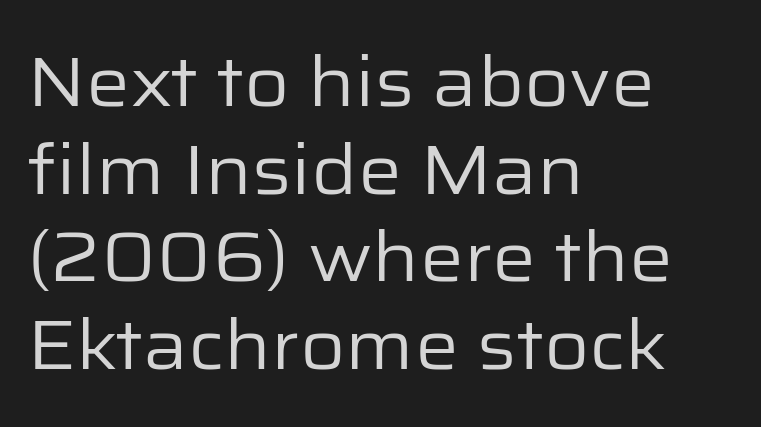
A typesetter would call this leading conventional body-copy spacing. Horizontal alignment here is leftward, the default for most running prose. The zone under the glyphs is completely vacant. The gaps between neighbouring characters are ordinary and unremarkable. Caption: face not bold, strokes unweighted.
